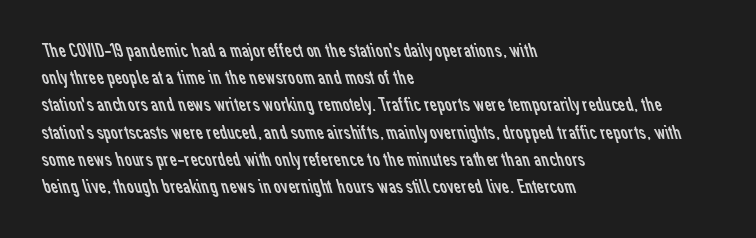
Glyph-to-glyph distance matches everyday printed text. The gap between lines stays unmarked. Vertical stems look standard width or narrower in stroke. The passage shown stacks its lines at a standard gap. The compositor pushed each line to the left boundary.
